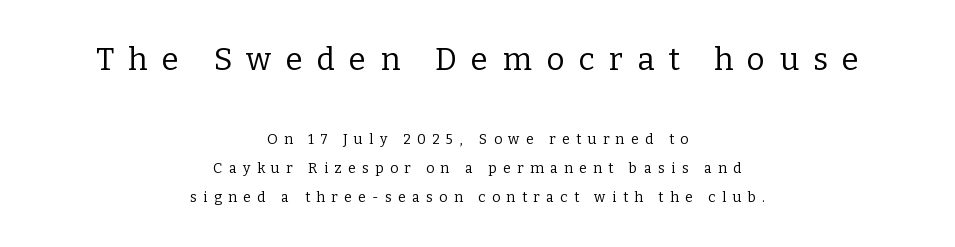
{"serif": "yes", "italic": "no", "bold": "no", "weight": "regular", "width": "normal", "stroke_contrast": "low", "x_height": "medium", "monospaced": "no", "underline": "no", "align": "center", "line_spacing": "loose", "line_spacing_ratio": 2.07, "letter_spacing": "wide", "letter_spacing_em": 0.46, "larger_block": "first", "size_ratio": 2.21, "glyph_px": 31}
